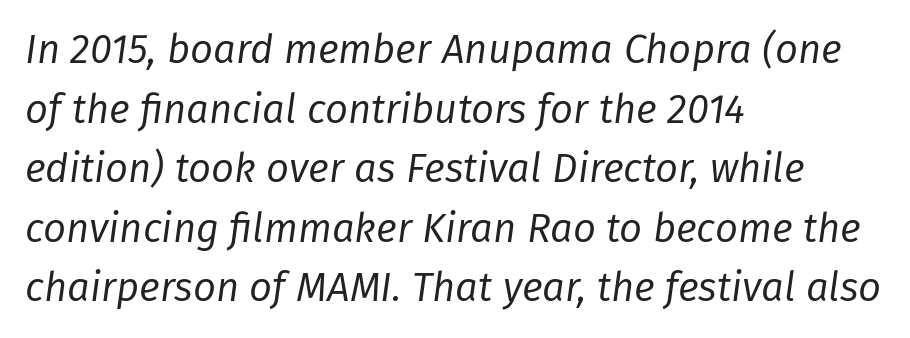
Q: Is the text bold? A: No.
Q: Is the text italic (slanted)? A: Yes, it leans right by about 8 degrees.
Q: Is the text underlined? A: No.
Q: How is the paragraph aligned? A: Left-aligned.
Q: Is the spacing between letters normal or unusually wide? A: Normal.
Q: Is the spacing between lines tight, normal or loose? A: Normal.
Q: Width (condensed, normal, or wide)? A: Normal.
Q: Stroke contrast? A: Low.
Q: x-height? A: Medium.
Q: Monospaced? A: No.
